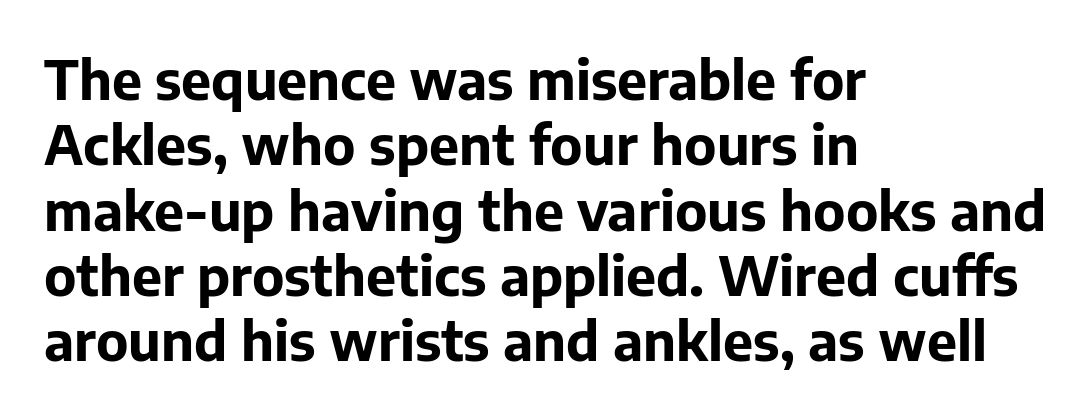
The image shows 54 px bold sans-serif type, upright; set left-aligned, line spacing 1.21x, normal letter spacing, not underlined; low stroke contrast and a medium x-height.
